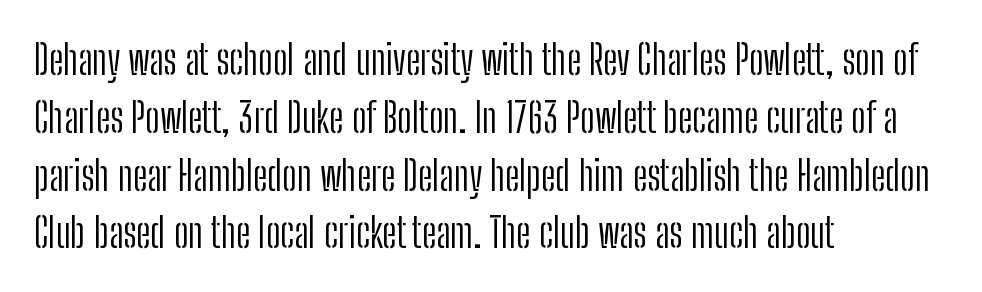
{"serif": "no", "italic": "no", "bold": "no", "weight": "light", "width": "condensed", "stroke_contrast": "low", "x_height": "medium", "monospaced": "no", "underline": "no", "align": "left", "line_spacing": "normal", "line_spacing_ratio": 1.41, "letter_spacing": "normal", "letter_spacing_em": 0.0, "glyph_px": 41}
